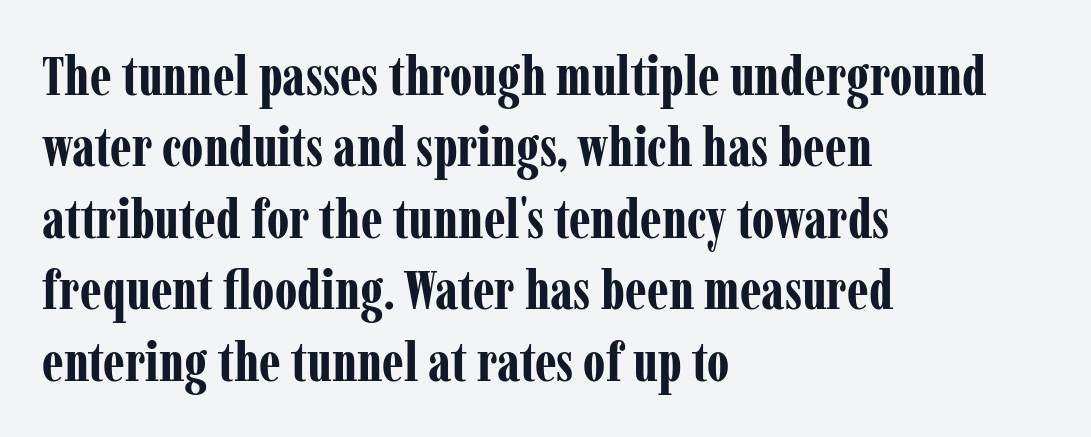
{"serif": "yes", "italic": "no", "bold": "yes", "weight": "bold", "width": "condensed", "stroke_contrast": "low", "x_height": "medium", "monospaced": "no", "underline": "no", "align": "left", "line_spacing": "normal", "line_spacing_ratio": 1.3, "letter_spacing": "normal", "letter_spacing_em": 0.0, "glyph_px": 55}
